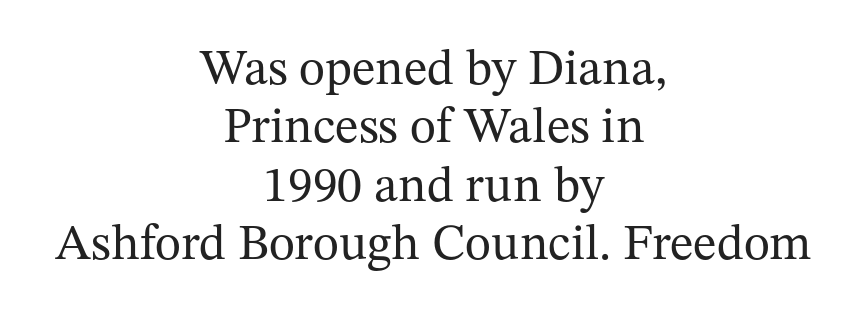
Here the designer chose a conventional face with non-uniform glyph widths. How are the letters spaced? Ordinarily, with no added tracking. Unlike a clean sans, this face finishes its strokes with serifs. Posture: upright roman. A bare baseline throughout the passage. This is not heavy type; no bold has been used.
